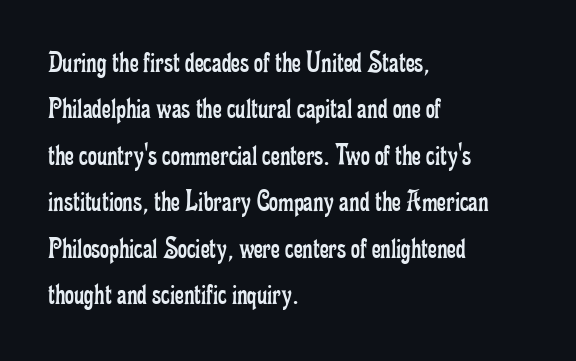
Anything drawn beneath the words? Only blank space. Baseline-to-baseline distance is the conventional proportion of letter height. A typesetter would call this proportional, since set widths differ per character. Left-aligned paragraph, ragged on the right.
